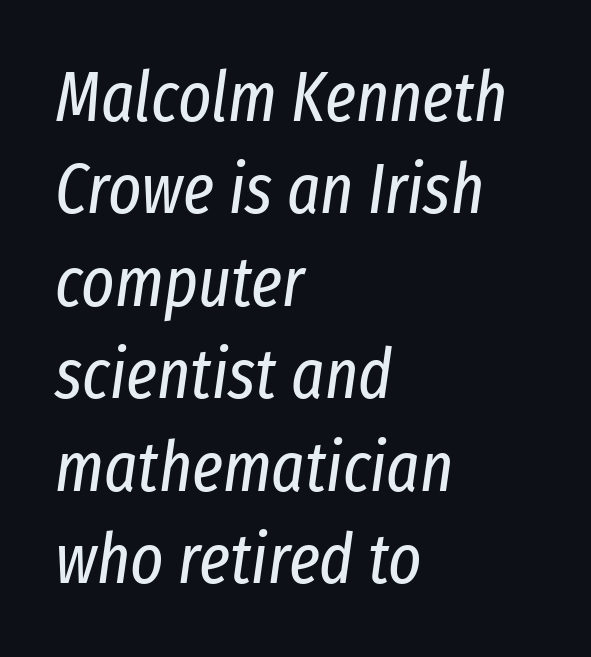
The image shows 70 px regular-weight, condensed type, italic (leaning right); set left-aligned, normal line spacing (1.32x), normal letter spacing, not underlined; low stroke contrast and a medium x-height.
